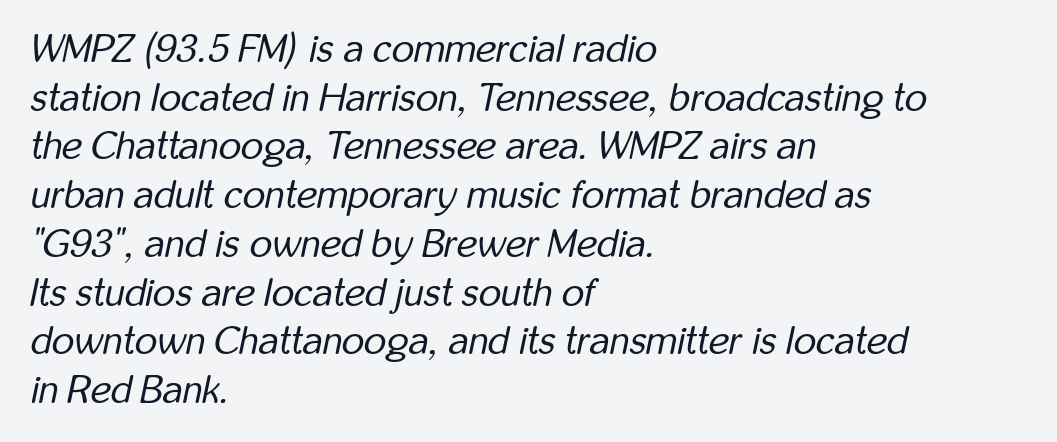
{"italic": "yes", "lean": "right", "slant_degrees": 12, "bold": "no", "weight": "regular", "width": "condensed", "stroke_contrast": "low", "x_height": "medium", "monospaced": "no", "underline": "no", "align": "left", "line_spacing": "normal", "line_spacing_ratio": 1.25, "letter_spacing": "normal", "letter_spacing_em": 0.0, "glyph_px": 39}
